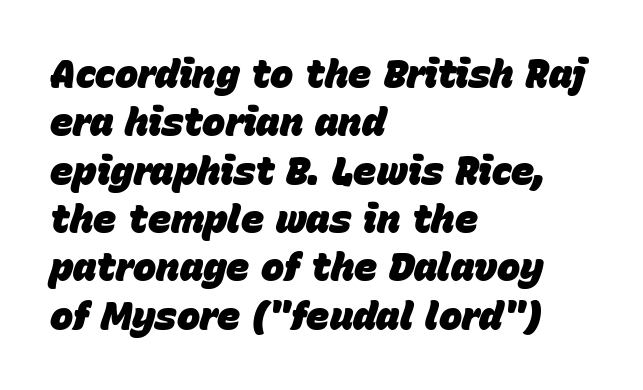
{"italic": "yes", "lean": "right", "slant_degrees": 15, "bold": "yes", "weight": "heavy", "width": "normal", "stroke_contrast": "low", "x_height": "large", "monospaced": "no", "underline": "no", "align": "left", "line_spacing_ratio": 1.24, "letter_spacing": "normal", "letter_spacing_em": 0.0, "glyph_px": 39}
